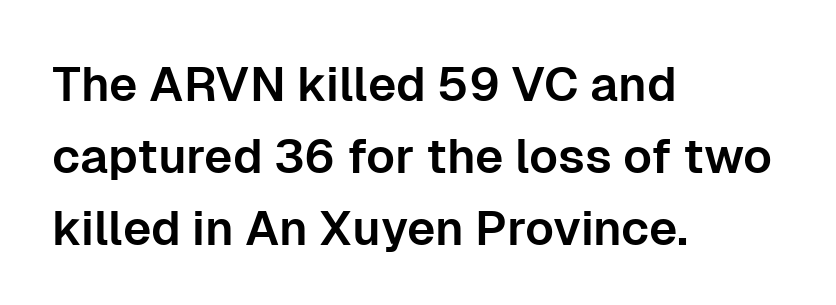
The image shows 48 px sans-serif type, upright; set left-aligned, normal line spacing (1.5x), normal letter spacing, not underlined; low stroke contrast and a medium x-height.
